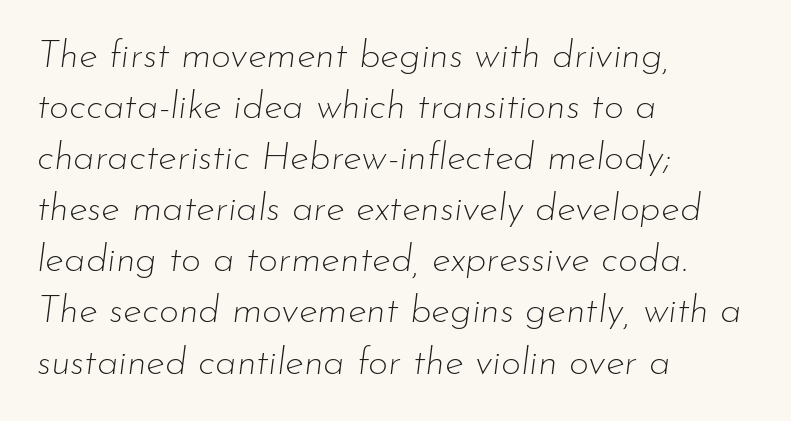
The area under the type is left untouched. You could not count columns in this text — the font is proportionally spaced. Students, note that the glyphs here touch the page at normal intervals. Designer's note — italics engaged. Weight: regular or lighter.
